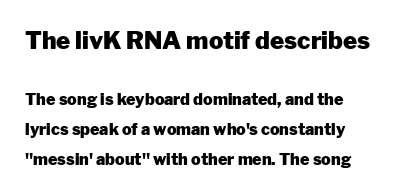
Q: Is the text bold? A: Yes.
Q: Is the text italic (slanted)? A: No, it is upright.
Q: Is the text underlined? A: No.
Q: How is the paragraph aligned? A: Left-aligned.
Q: Is the spacing between letters normal or unusually wide? A: Normal.
Q: Which block of text is set in a larger size, the first (top) or the second (bottom)? A: The first (top) one.
